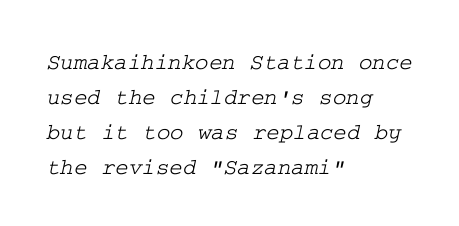
{"underline": "no", "align": "left", "line_spacing": "normal", "line_spacing_ratio": 1.52, "letter_spacing": "normal", "letter_spacing_em": 0.0, "glyph_px": 23}
